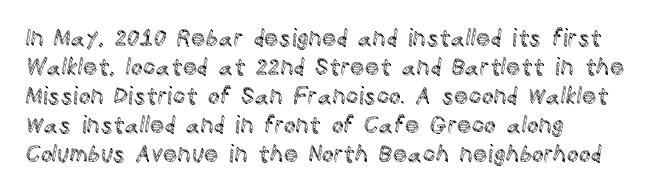
{"underline": "no", "align": "left", "line_spacing": "normal", "line_spacing_ratio": 1.26, "letter_spacing": "normal", "letter_spacing_em": 0.0, "glyph_px": 23}
